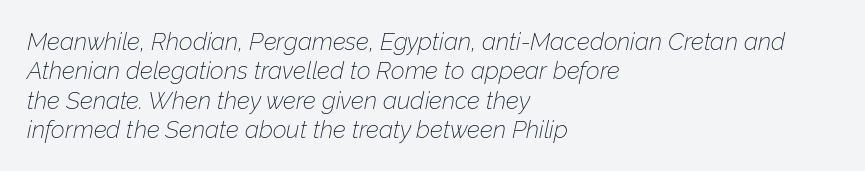
The letters sit at their default tracking, neither squeezed nor spread. The typesetter chose a ragged-right arrangement here. Does the lettering tilt? It does — this is italic. Any mark beneath the type? The region is blank.
